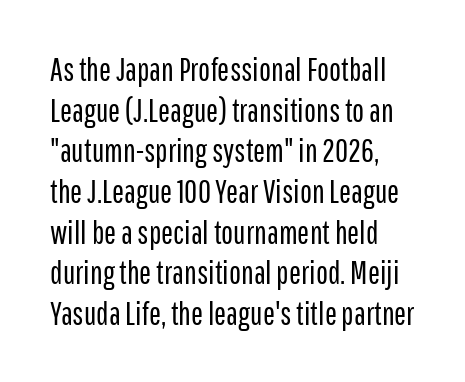
Q: Is the text bold? A: No.
Q: Is the text italic (slanted)? A: No, it is upright.
Q: Is the typeface a serif or a sans-serif typeface? A: Sans-serif.
Q: Is the text underlined? A: No.
Q: How is the paragraph aligned? A: Left-aligned.
Q: Is the spacing between letters normal or unusually wide? A: Normal.
Q: Is the spacing between lines tight, normal or loose? A: Normal.
Q: Width (condensed, normal, or wide)? A: Condensed.
Q: Stroke contrast? A: Low.
Q: x-height? A: Medium.
Q: Monospaced? A: No.
